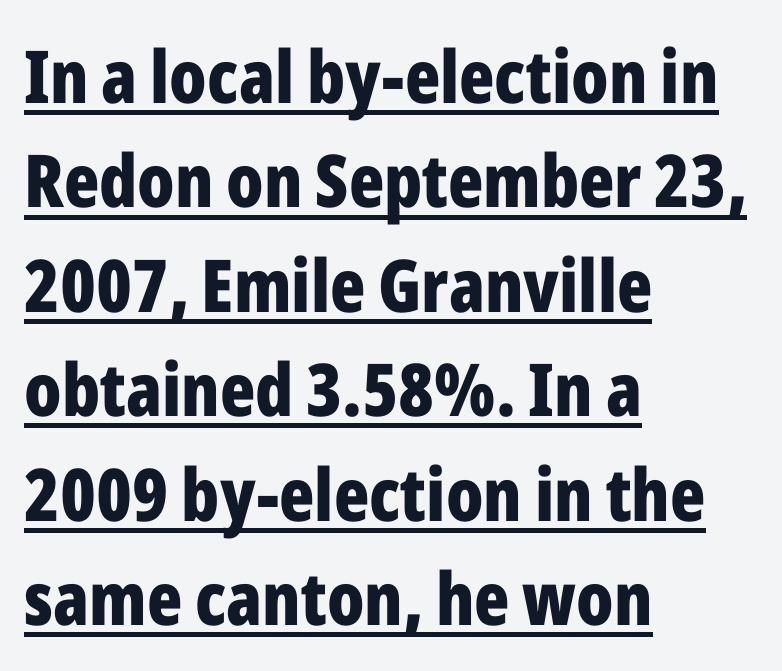
The image shows 73 px bold, condensed sans-serif type, upright; set left-aligned, normal line spacing (1.43x), normal letter spacing, underlined; low stroke contrast and a medium x-height.
